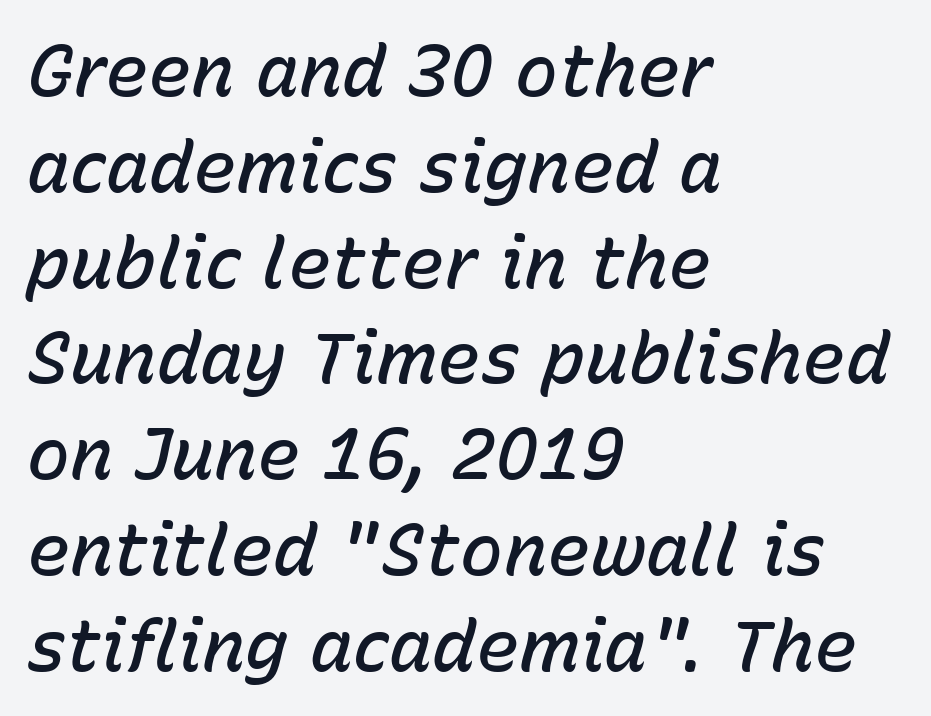
Q: Is the text bold? A: Semi-bold.
Q: Is the text italic (slanted)? A: Yes, it leans right by about 15 degrees.
Q: Is the text underlined? A: No.
Q: How is the paragraph aligned? A: Left-aligned.
Q: Is the spacing between letters normal or unusually wide? A: Normal.
Q: Is the spacing between lines tight, normal or loose? A: Normal.
Q: Width (condensed, normal, or wide)? A: Normal.
Q: Stroke contrast? A: Low.
Q: x-height? A: Medium.
Q: Monospaced? A: No.
